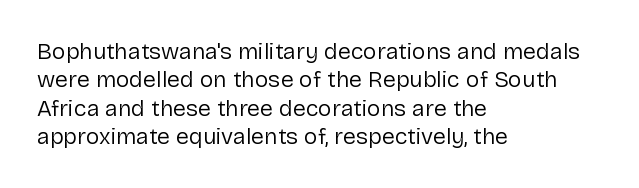
{"italic": "no", "bold": "no", "underline": "no", "align": "left", "line_spacing_ratio": 1.23, "letter_spacing": "normal", "letter_spacing_em": 0.0, "glyph_px": 23}
